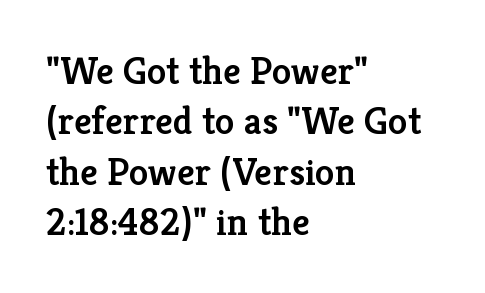
{"serif": "yes", "italic": "no", "bold": "semi", "weight": "semibold", "width": "normal", "stroke_contrast": "low", "x_height": "medium", "monospaced": "no", "underline": "no", "align": "left", "line_spacing": "normal", "line_spacing_ratio": 1.29, "letter_spacing": "normal", "letter_spacing_em": 0.0, "glyph_px": 39}
